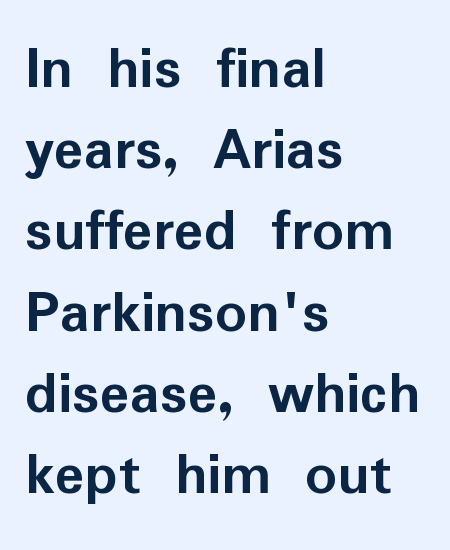
The image shows 62 px semibold sans-serif type, upright; set left-aligned, normal line spacing (1.31x), normal letter spacing, not underlined; low stroke contrast and a medium x-height.
